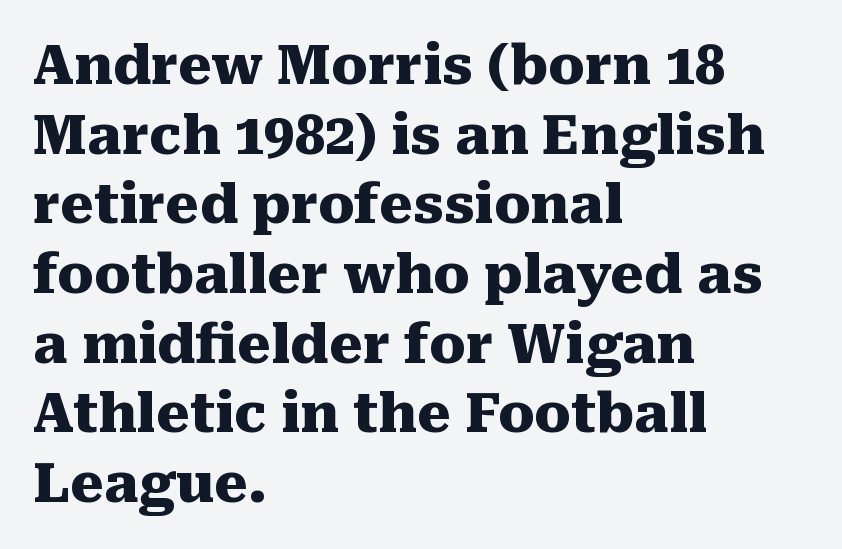
{"serif": "yes", "italic": "no", "bold": "yes", "weight": "heavy", "width": "normal", "stroke_contrast": "medium", "x_height": "medium", "monospaced": "no", "underline": "no", "align": "left", "line_spacing": "normal", "line_spacing_ratio": 1.29, "letter_spacing": "normal", "letter_spacing_em": 0.0, "glyph_px": 54}
